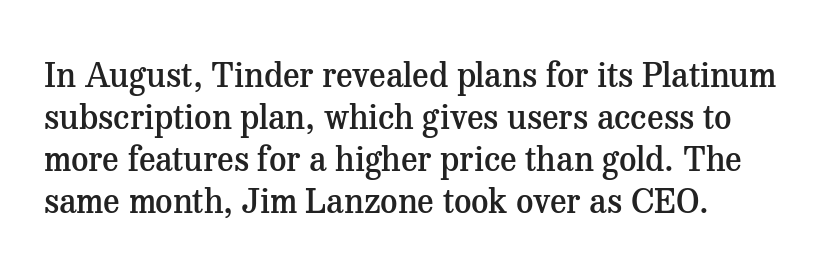
Q: Is the text bold? A: Semi-bold.
Q: Is the text italic (slanted)? A: No, it is upright.
Q: Is the typeface a serif or a sans-serif typeface? A: Serif.
Q: Is the text underlined? A: No.
Q: How is the paragraph aligned? A: Left-aligned.
Q: Is the spacing between letters normal or unusually wide? A: Normal.
Q: Width (condensed, normal, or wide)? A: Normal.
Q: Stroke contrast? A: Medium.
Q: x-height? A: Medium.
Q: Monospaced? A: No.
